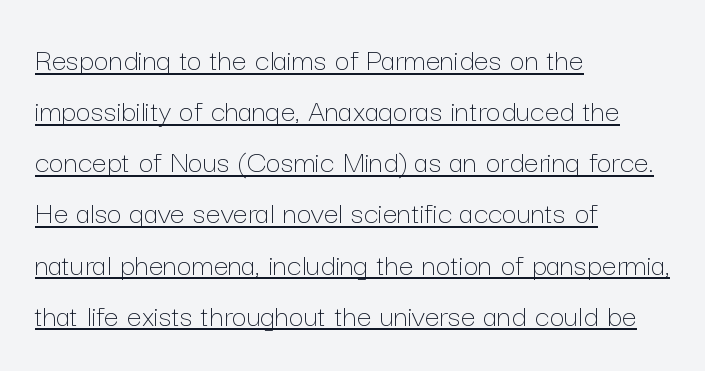
A classic flush-left, rag-right setting is used for this passage. Is this a fixed-width face? No — the glyphs have proportional, varying widths. There is no visible air inserted between adjacent glyphs. This is the regular roman posture of the typeface.
